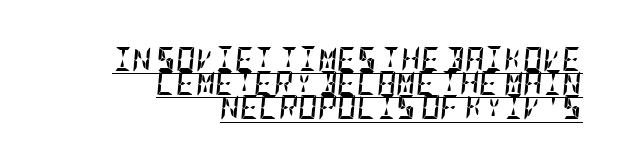
Q: Is the text bold? A: Yes.
Q: Is the text italic (slanted)? A: Yes, it leans right by about 5 degrees.
Q: Is the text underlined? A: Yes.
Q: How is the paragraph aligned? A: Right-aligned.
Q: Is the spacing between letters normal or unusually wide? A: Normal.
Q: Is the spacing between lines tight, normal or loose? A: Tight.
